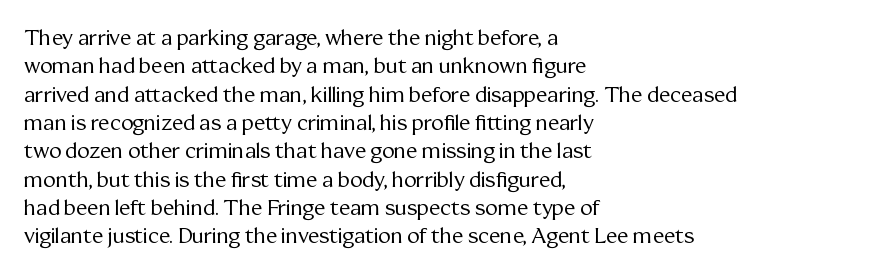
Evenly set lines give the paragraph a standard silhouette. Students, note that the glyphs here touch the page at normal intervals. In terms of posture, this sample is upright. Typeset ragged right — the left edge is the straight one.
